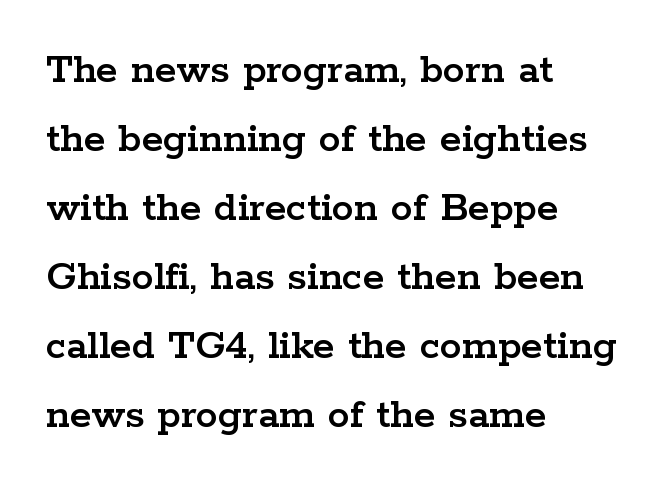
Q: Is the text italic (slanted)? A: No, it is upright.
Q: Is the typeface a serif or a sans-serif typeface? A: Serif.
Q: Is the text underlined? A: No.
Q: How is the paragraph aligned? A: Left-aligned.
Q: Is the spacing between letters normal or unusually wide? A: Normal.
Q: Is the spacing between lines tight, normal or loose? A: Normal.
Q: Width (condensed, normal, or wide)? A: Wide.
Q: Stroke contrast? A: Low.
Q: x-height? A: Medium.
Q: Monospaced? A: No.
